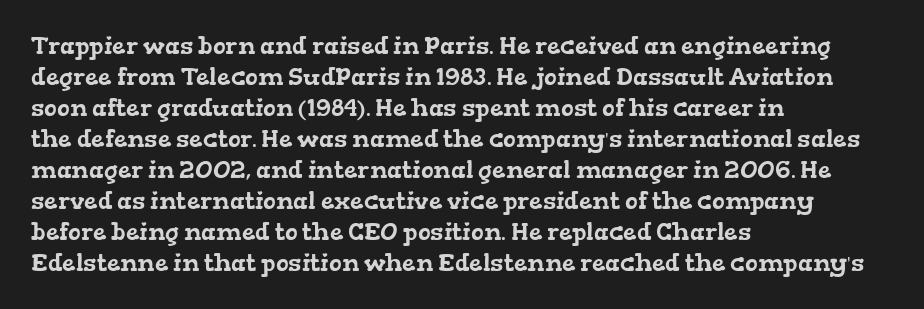
Each row of text sits above clean, open space. Caption: multi-line text, flush left, ragged right. Short note: letters normally spaced. Regarding leading, the lines here are spaced in the standard way.
